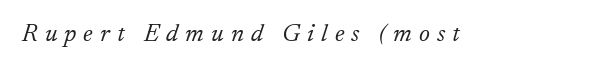
Q: Is the text bold? A: No.
Q: Is the text italic (slanted)? A: Yes, it leans right by about 17 degrees.
Q: Is the text underlined? A: No.
Q: Is the spacing between letters normal or unusually wide? A: Unusually wide.
